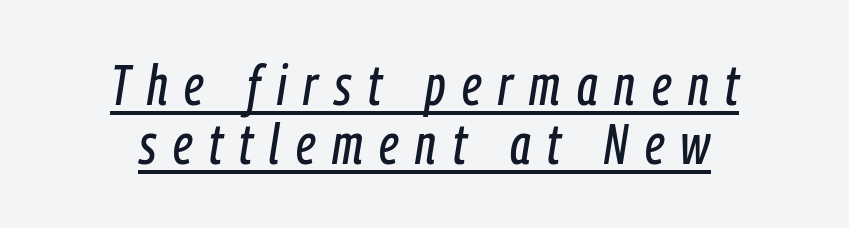
Underlined type. The space between consecutive lines is stingy. Character widths vary here, with narrow letters taking less room than wide ones. Where is the straight margin? There isn't one; the lines are centered. How are the letters spaced? Widely, with obvious added tracking.
